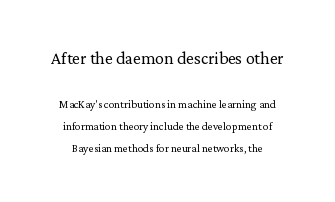
The type is set solid horizontally, with unmodified tracking. The lettering stays uniformly vertical, giving the passage a roman look. The lines are quadded center. Of the two passages, the one on top uses the larger point size. Think standard paragraph weight, or any step lighter than that.
